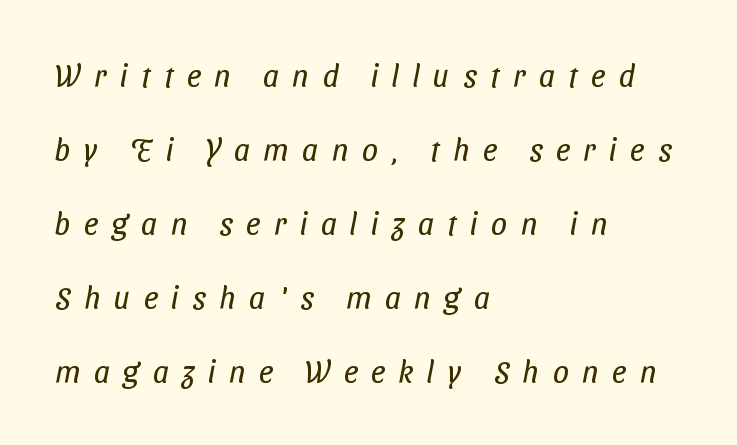
{"serif": "no", "bold": "no", "weight": "regular", "width": "condensed", "stroke_contrast": "low", "x_height": "medium", "monospaced": "no", "underline": "no", "align": "left", "line_spacing": "loose", "line_spacing_ratio": 2.39, "letter_spacing": "wide", "letter_spacing_em": 0.44, "glyph_px": 31}
